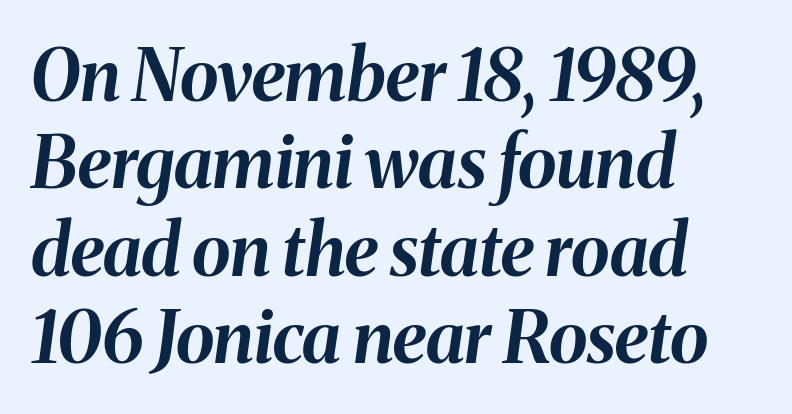
The image shows 71 px bold type, italic (leaning right); set left-aligned, line spacing 1.23x, normal letter spacing, not underlined; medium stroke contrast and a medium x-height.
